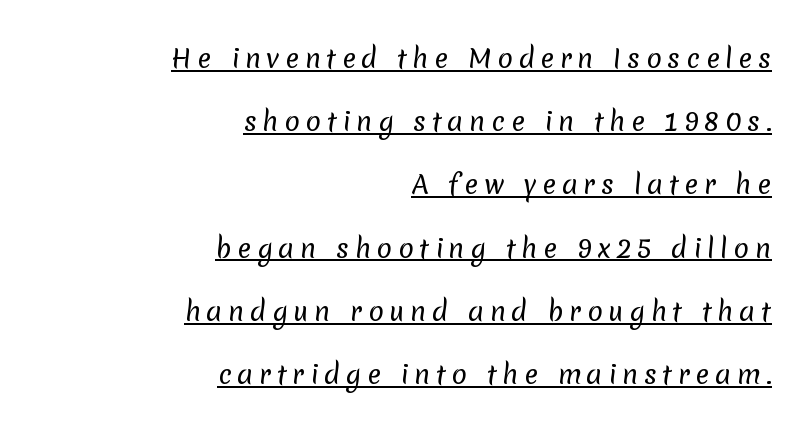
Visually the block forms a straight wall on the right and a jagged coastline on the left. Bold? No — there's no thickening of the strokes. Observe the wide spacing: letters keep a clear distance from each other. A typesetter would call this leading open, well beyond the default. Students, observe the line beneath the letters — that is underlining.
